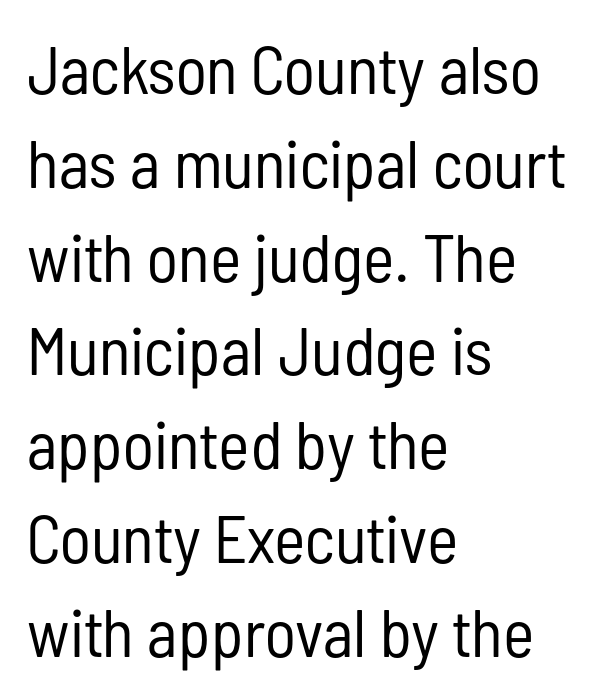
These lines are rendered in a variable-pitch font. Whoever set this chose a conventional vertical rhythm. The specimen reads as upright at a glance. The paragraph has a hard left edge and a soft right edge. The foot of each line stays bare and open.
